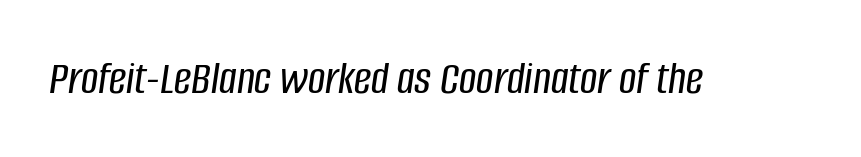
{"italic": "yes", "lean": "right", "slant_degrees": 8, "width": "condensed", "stroke_contrast": "low", "x_height": "large", "monospaced": "no", "underline": "no", "letter_spacing": "normal", "letter_spacing_em": 0.0, "glyph_px": 48}
